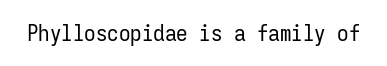
{"italic": "no", "bold": "no", "underline": "no", "letter_spacing": "normal", "letter_spacing_em": 0.0, "glyph_px": 23}
